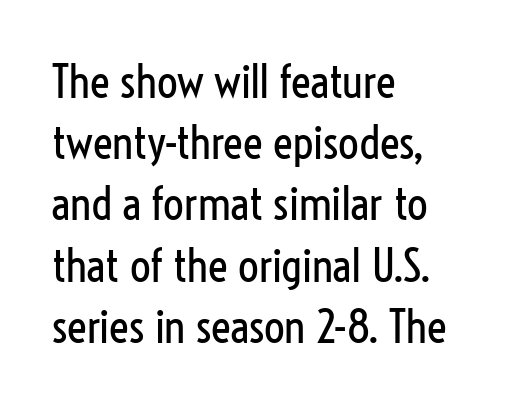
Nothing heavy about these letters — not bold at all. Clear beneath every line of the passage. Regarding leading, the lines here are spaced in the standard way. Typographically, this falls in the sans-serif category.
